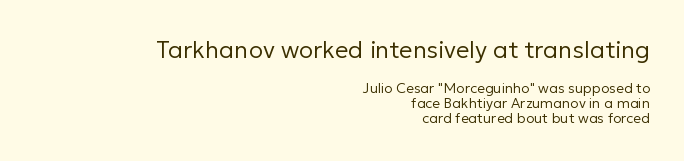
The image shows 24 px text type, upright; set right-aligned, tight line spacing (1.07x), normal letter spacing, not underlined; the first (top) block is 1.71x larger.
